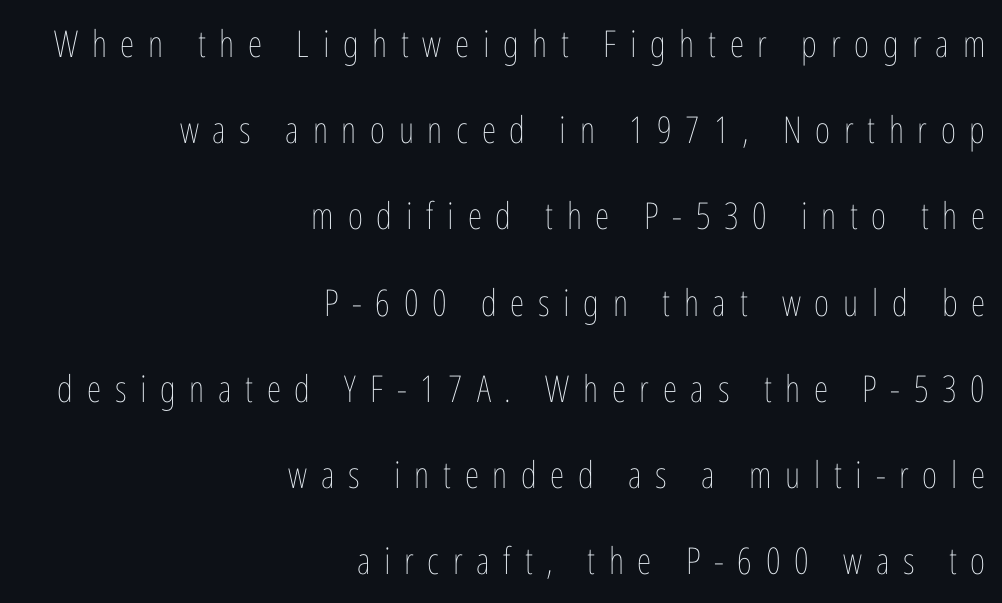
Q: Is the text bold? A: No.
Q: Is the text italic (slanted)? A: No, it is upright.
Q: Is the text underlined? A: No.
Q: How is the paragraph aligned? A: Right-aligned.
Q: Is the spacing between letters normal or unusually wide? A: Unusually wide.
Q: Is the spacing between lines tight, normal or loose? A: Loose.
Q: Width (condensed, normal, or wide)? A: Condensed.
Q: Stroke contrast? A: Low.
Q: x-height? A: Medium.
Q: Monospaced? A: No.
